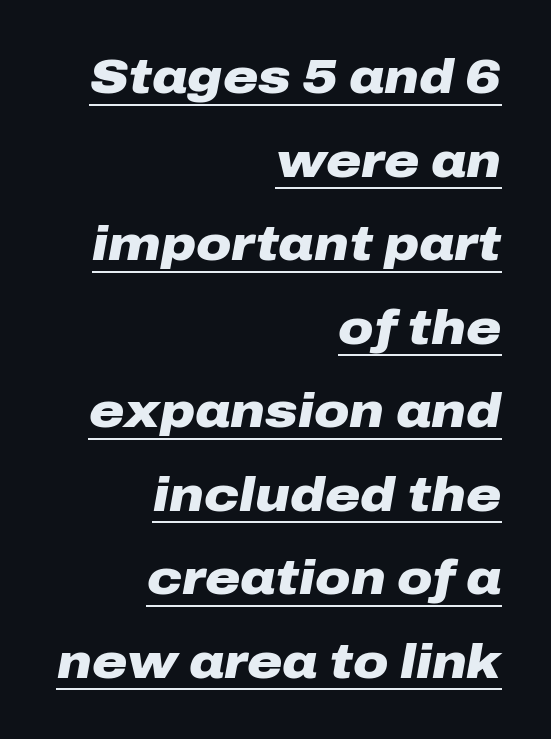
The image shows 48 px heavy, wide type, italic (leaning right); set right-aligned, line spacing 1.74x, normal letter spacing, underlined; low stroke contrast and a medium x-height.
